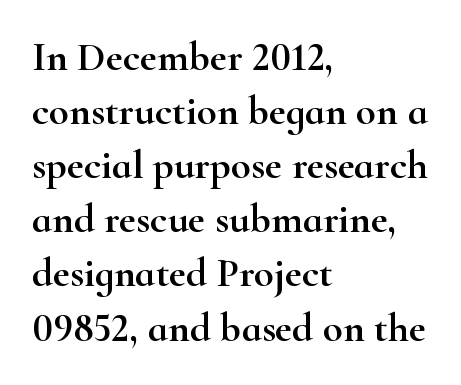
The horizontal fit of the characters is conventional and even. Line starts are locked; line ends wander. You could not count columns in this text — the font is proportionally spaced. Characters remain perfectly vertical along every line. The lines sit at an ordinary, default distance from one another.
